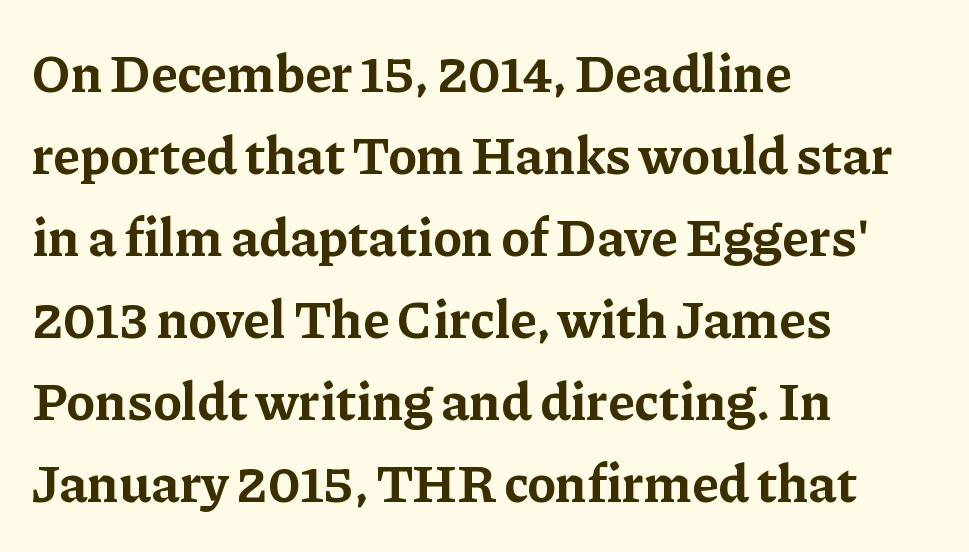
Posture: upright roman. Here the designer chose a conventional face with non-uniform glyph widths. Is there much room between lines? A standard amount, neither cramped nor airy. The designer went with a serif here, giving each stem small feet.
